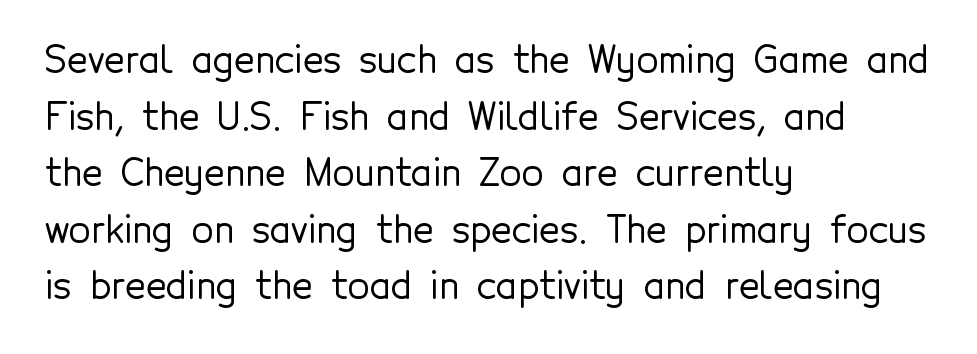
The image shows 36 px sans-serif type, upright; set left-aligned, normal line spacing (1.57x), normal letter spacing, not underlined; a medium x-height.
